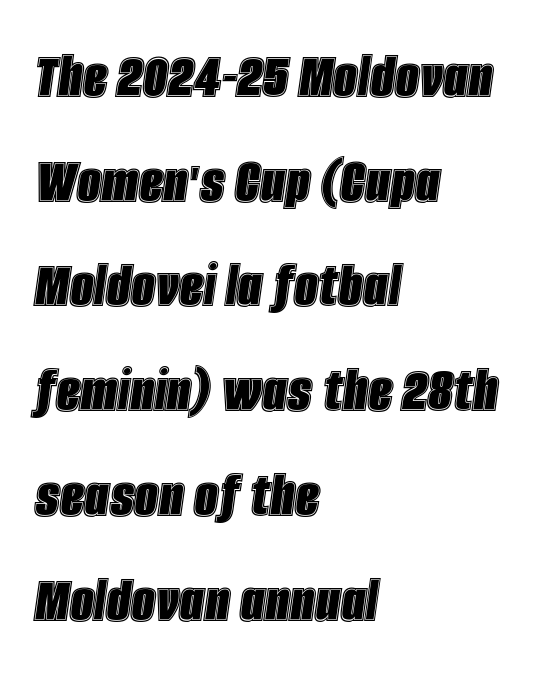
{"italic": "yes", "lean": "right", "slant_degrees": 8, "width": "condensed", "x_height": "large", "monospaced": "no", "underline": "no", "align": "left", "line_spacing": "normal", "line_spacing_ratio": 1.54, "letter_spacing": "normal", "letter_spacing_em": 0.0, "glyph_px": 68}
